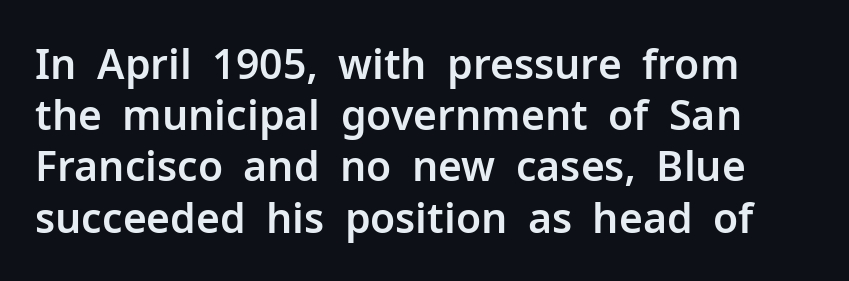
Q: Is the text italic (slanted)? A: No, it is upright.
Q: Is the typeface a serif or a sans-serif typeface? A: Sans-serif.
Q: Is the text underlined? A: No.
Q: Is the spacing between letters normal or unusually wide? A: Normal.
Q: Is the spacing between lines tight, normal or loose? A: Normal.
Q: Width (condensed, normal, or wide)? A: Normal.
Q: Stroke contrast? A: Low.
Q: x-height? A: Medium.
Q: Monospaced? A: No.
